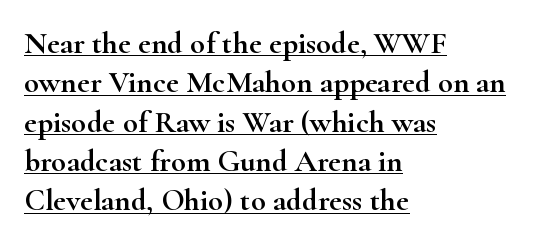
Q: Is the text italic (slanted)? A: No, it is upright.
Q: Is the typeface a serif or a sans-serif typeface? A: Serif.
Q: Is the text underlined? A: Yes.
Q: How is the paragraph aligned? A: Left-aligned.
Q: Is the spacing between letters normal or unusually wide? A: Normal.
Q: Is the spacing between lines tight, normal or loose? A: Normal.
Q: Width (condensed, normal, or wide)? A: Wide.
Q: Stroke contrast? A: High.
Q: x-height? A: Small.
Q: Monospaced? A: No.
